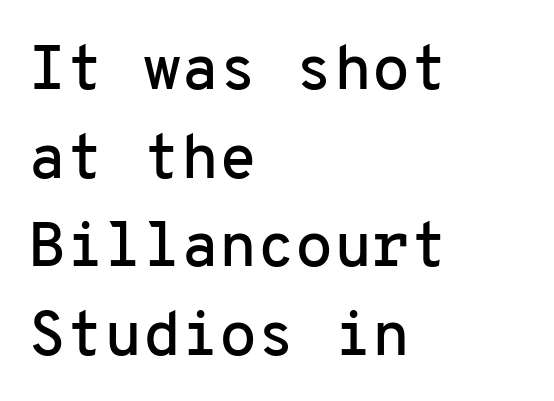
The image shows 62 px sans-serif type, upright, monospaced; set left-aligned, normal line spacing (1.43x), normal letter spacing, not underlined; low stroke contrast and a medium x-height.
